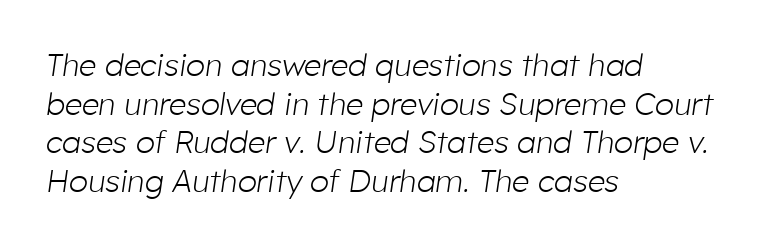
Q: Is the text bold? A: No.
Q: Is the text italic (slanted)? A: Yes, it leans right by about 8 degrees.
Q: Is the text underlined? A: No.
Q: How is the paragraph aligned? A: Left-aligned.
Q: Is the spacing between letters normal or unusually wide? A: Normal.
Q: Is the spacing between lines tight, normal or loose? A: Normal.
Q: Width (condensed, normal, or wide)? A: Normal.
Q: Stroke contrast? A: Low.
Q: x-height? A: Medium.
Q: Monospaced? A: No.
